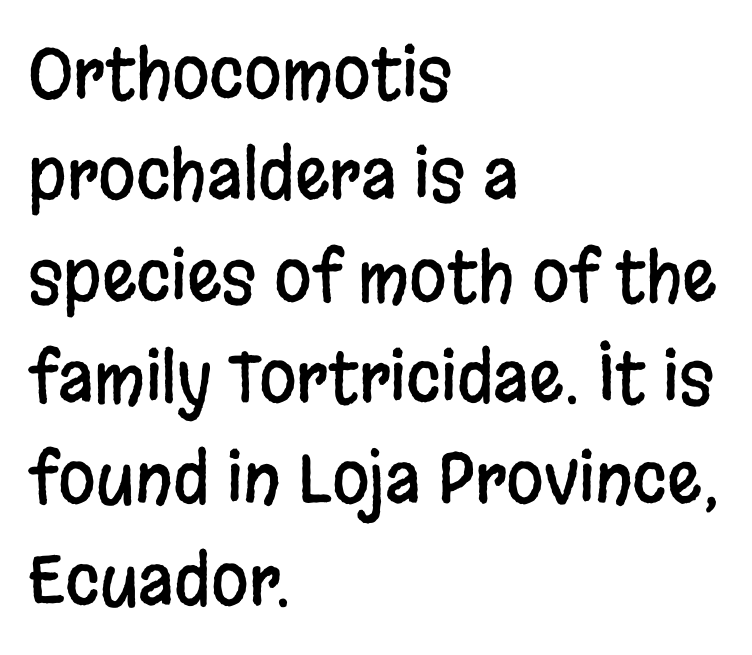
Think of a printed novel: that variable character pitch is what you see here. Is there any slant? The stems are plumb. Baseline-to-baseline distance is the conventional proportion of letter height. Observe the absence of serifs on each vertical stroke in this sample.
